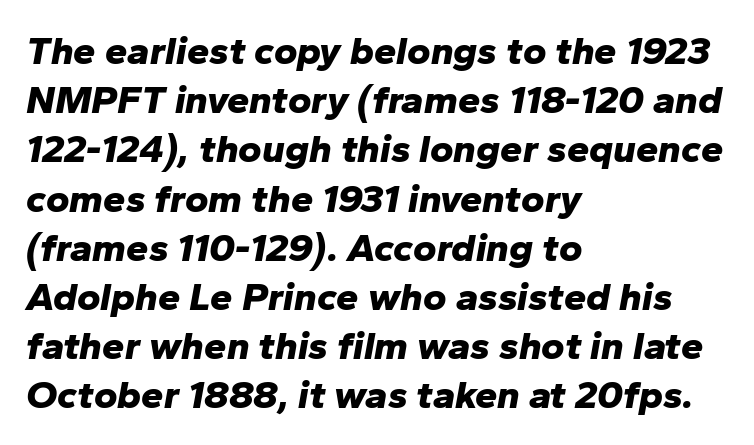
Only glyphs here, with clear space below each row. In terms of posture, this sample is oblique. Inter-character spacing is left at the font's built-in metrics. Teacher's note: observe the even left margin — that is flush-left alignment. The characters look thick and weighty, a clear bold. These lines are rendered in a variable-pitch font.
